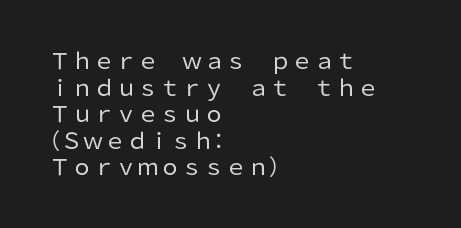
Q: Is the text bold? A: No.
Q: Is the text italic (slanted)? A: No, it is upright.
Q: Is the text underlined? A: No.
Q: How is the paragraph aligned? A: Left-aligned.
Q: Is the spacing between letters normal or unusually wide? A: Normal.
